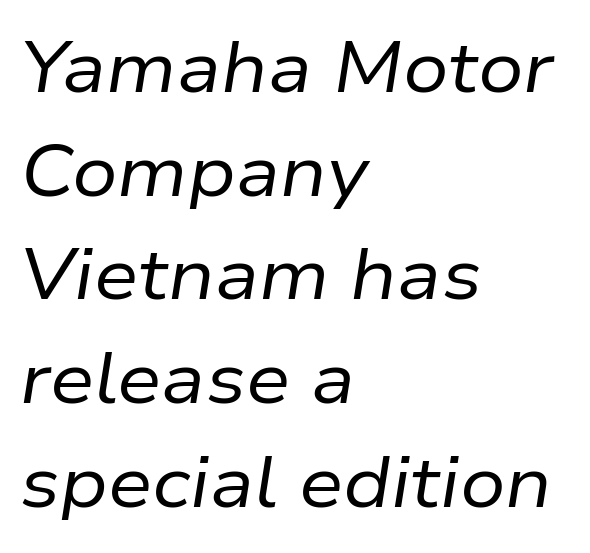
Q: Is the text bold? A: No.
Q: Is the text italic (slanted)? A: Yes, it leans right by about 9 degrees.
Q: Is the text underlined? A: No.
Q: How is the paragraph aligned? A: Left-aligned.
Q: Is the spacing between letters normal or unusually wide? A: Normal.
Q: Is the spacing between lines tight, normal or loose? A: Normal.
Q: Width (condensed, normal, or wide)? A: Normal.
Q: Stroke contrast? A: Low.
Q: x-height? A: Medium.
Q: Monospaced? A: No.
